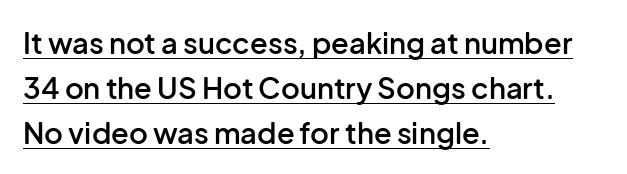
{"serif": "no", "italic": "no", "bold": "semi", "weight": "semibold", "width": "normal", "stroke_contrast": "low", "x_height": "medium", "monospaced": "no", "underline": "yes", "align": "left", "line_spacing": "normal", "line_spacing_ratio": 1.55, "letter_spacing": "normal", "letter_spacing_em": 0.0, "glyph_px": 29}
